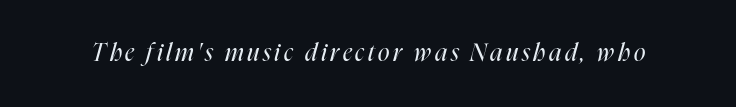
{"italic": "yes", "lean": "right", "slant_degrees": 16, "bold": "no", "underline": "no", "glyph_px": 24}
